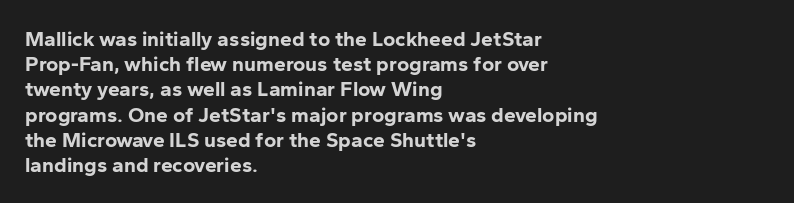
Q: Is the text bold? A: Yes.
Q: Is the text italic (slanted)? A: No, it is upright.
Q: Is the text underlined? A: No.
Q: How is the paragraph aligned? A: Left-aligned.
Q: Is the spacing between letters normal or unusually wide? A: Normal.
